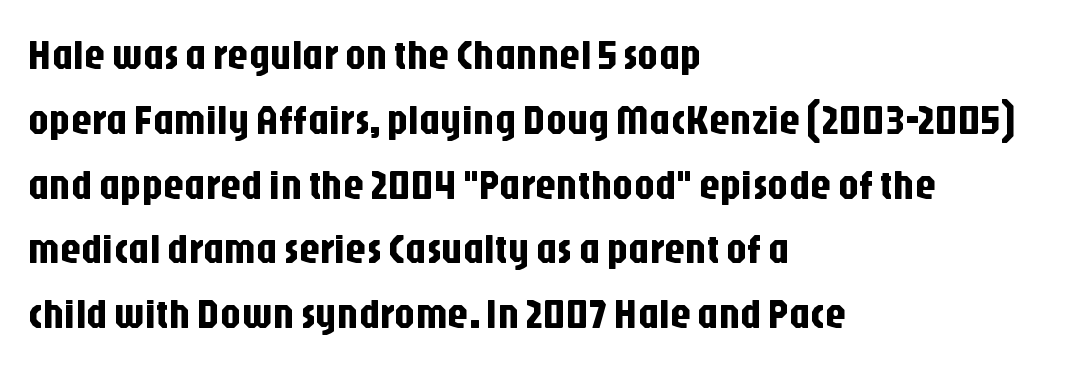
The image shows 41 px condensed sans-serif type, upright; set left-aligned, normal line spacing (1.58x), normal letter spacing, not underlined; low stroke contrast and a large x-height.
